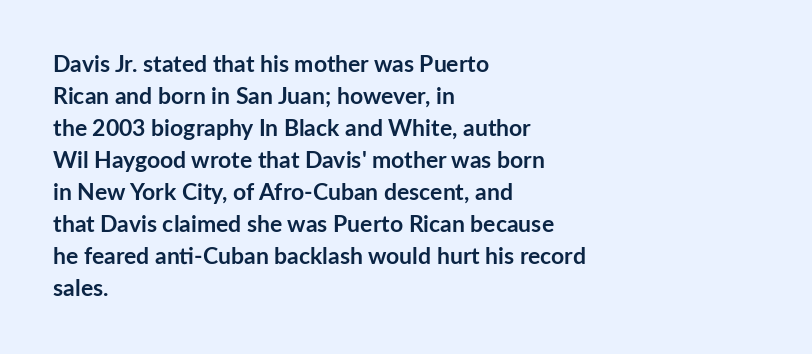
Q: Is the text bold? A: Yes.
Q: Is the text italic (slanted)? A: No, it is upright.
Q: Is the text underlined? A: No.
Q: How is the paragraph aligned? A: Left-aligned.
Q: Is the spacing between letters normal or unusually wide? A: Normal.
Q: Is the spacing between lines tight, normal or loose? A: Normal.
